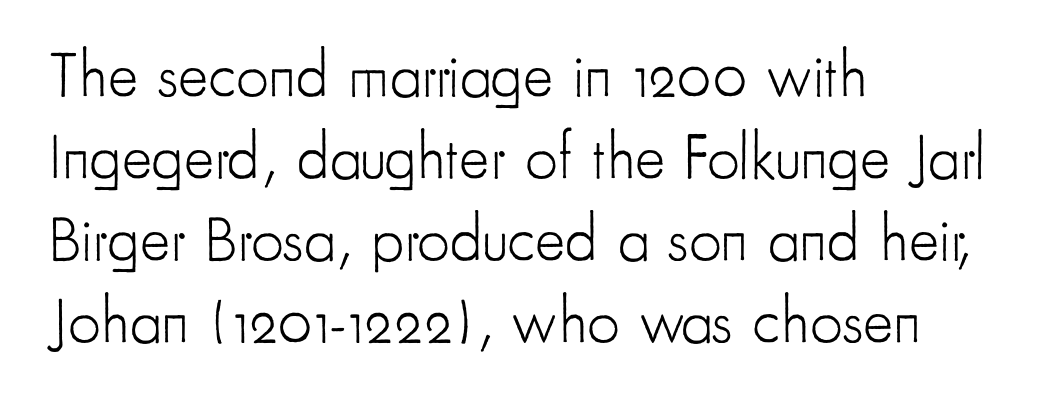
The image shows 64 px light, condensed sans-serif type, upright; set left-aligned, normal line spacing (1.28x), normal letter spacing, not underlined; low stroke contrast and a small x-height.
